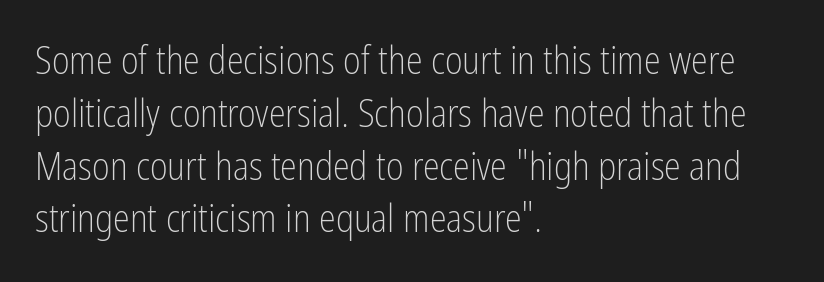
This rendering leaves character spacing at its baseline value. Each stroke keeps to a modest, everyday thickness or less. How would I describe the line gaps? Plain and ordinary. Quick note: underline off. The lines are quadded left.
